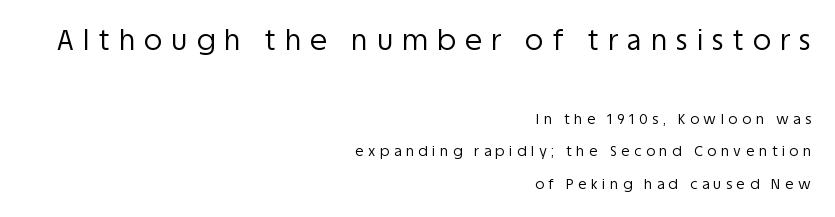
Q: Is the text bold? A: No.
Q: Is the text italic (slanted)? A: No, it is upright.
Q: Is the typeface a serif or a sans-serif typeface? A: Sans-serif.
Q: Is the text underlined? A: No.
Q: How is the paragraph aligned? A: Right-aligned.
Q: Is the spacing between letters normal or unusually wide? A: Unusually wide.
Q: Is the spacing between lines tight, normal or loose? A: Loose.
Q: Which block of text is set in a larger size, the first (top) or the second (bottom)? A: The first (top) one.
Q: Width (condensed, normal, or wide)? A: Normal.
Q: Stroke contrast? A: Low.
Q: x-height? A: Large.
Q: Monospaced? A: No.
